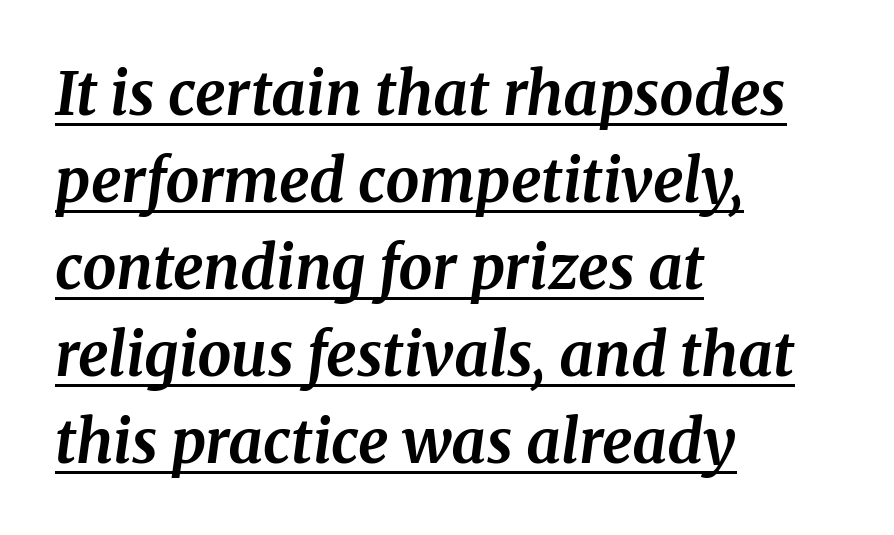
{"serif": "yes", "italic": "yes", "lean": "right", "slant_degrees": 8, "bold": "yes", "weight": "bold", "width": "normal", "stroke_contrast": "medium", "x_height": "medium", "monospaced": "no", "underline": "yes", "align": "left", "line_spacing": "normal", "line_spacing_ratio": 1.45, "letter_spacing": "normal", "letter_spacing_em": 0.0, "glyph_px": 60}
